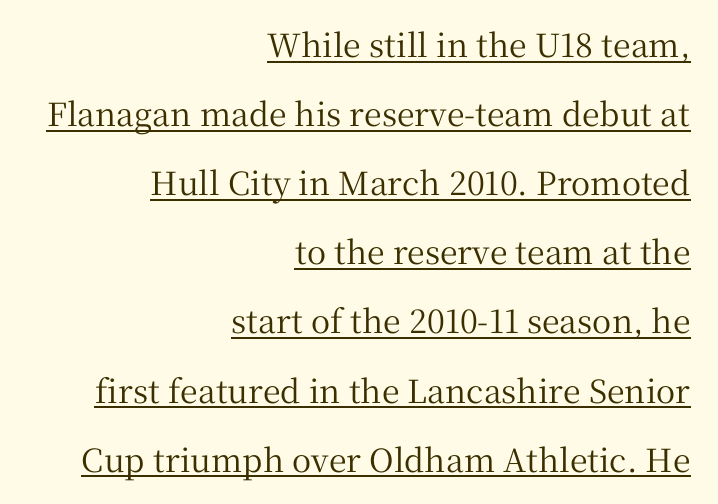
{"serif": "yes", "italic": "no", "width": "normal", "stroke_contrast": "medium", "x_height": "medium", "monospaced": "no", "underline": "yes", "align": "right", "line_spacing": "loose", "line_spacing_ratio": 2.16, "letter_spacing": "normal", "letter_spacing_em": 0.0, "glyph_px": 32}
